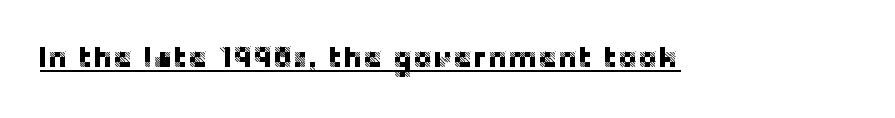
Q: Is the text italic (slanted)? A: No, it is upright.
Q: Is the typeface a serif or a sans-serif typeface? A: Sans-serif.
Q: Is the text underlined? A: Yes.
Q: Is the spacing between letters normal or unusually wide? A: Normal.
Q: Width (condensed, normal, or wide)? A: Normal.
Q: Stroke contrast? A: Low.
Q: x-height? A: Large.
Q: Monospaced? A: No.
